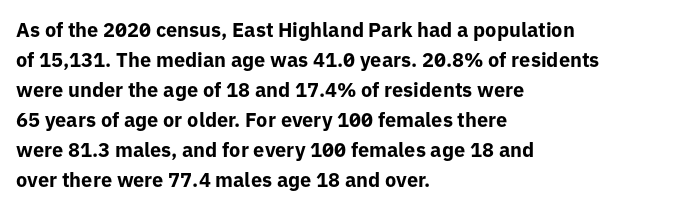
The image shows 20 px bold type, upright; set left-aligned, normal line spacing (1.5x), normal letter spacing, not underlined.
